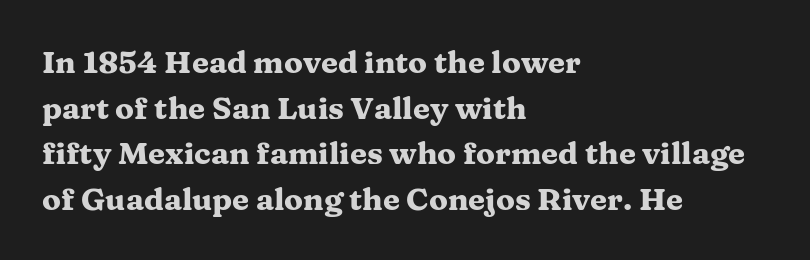
The image shows 31 px heavy, wide serif type, upright; set left-aligned, normal line spacing (1.47x), normal letter spacing, not underlined; medium stroke contrast and a medium x-height.
